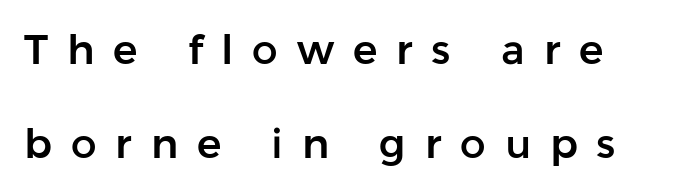
Q: Is the text italic (slanted)? A: No, it is upright.
Q: Is the typeface a serif or a sans-serif typeface? A: Sans-serif.
Q: Is the text underlined? A: No.
Q: Is the spacing between letters normal or unusually wide? A: Unusually wide.
Q: Is the spacing between lines tight, normal or loose? A: Loose.
Q: Width (condensed, normal, or wide)? A: Normal.
Q: Stroke contrast? A: Low.
Q: x-height? A: Medium.
Q: Monospaced? A: No.
